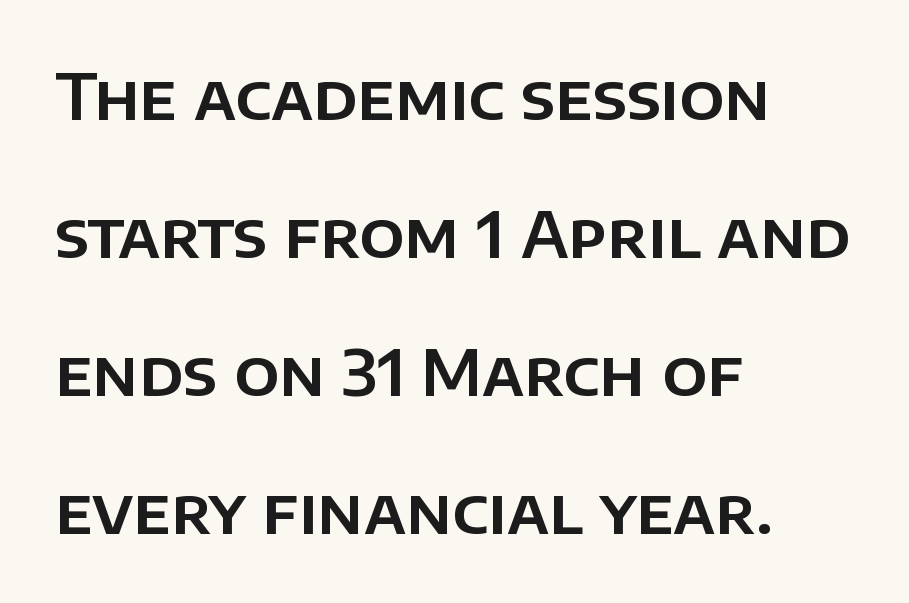
The lettering stays uniformly vertical, giving the passage a roman look. Decoration check: the copy has no underline. Observe the ordinary spacing: letters are neighbours, not strangers. Casual observation: everything's shoved over to the left.
